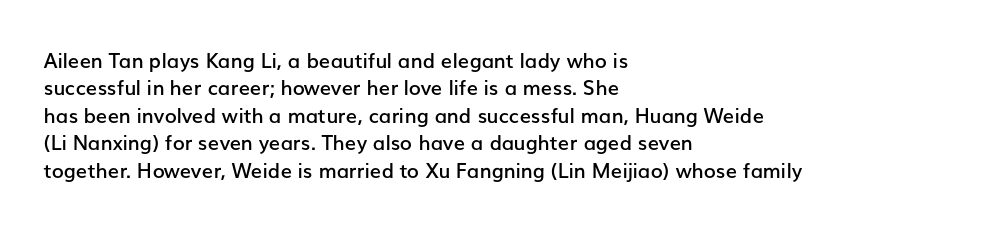
Q: Is the text bold? A: Semi-bold.
Q: Is the text italic (slanted)? A: No, it is upright.
Q: Is the text underlined? A: No.
Q: How is the paragraph aligned? A: Left-aligned.
Q: Is the spacing between letters normal or unusually wide? A: Normal.
Q: Is the spacing between lines tight, normal or loose? A: Normal.
